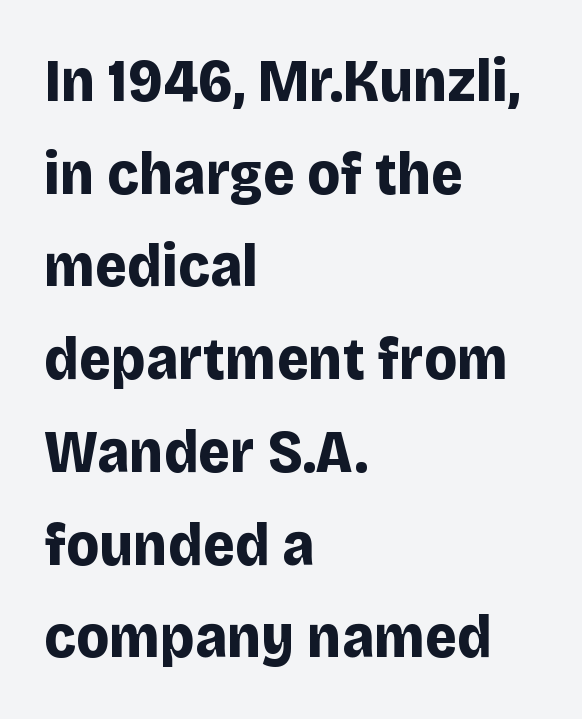
The foot of each line stays bare and open. In terms of letterspacing, this is plain default setting. Ordinary non-slanted type is in use. This rendering employs a face without finishing strokes, i.e., a sans-serif. Reading down the block, your eye returns to a fixed left position each line. You could not count columns in this text — the font is proportionally spaced.
